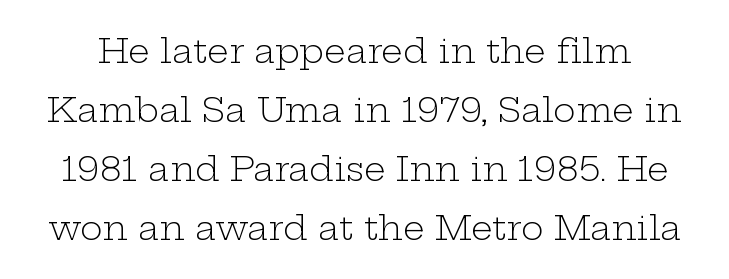
{"serif": "yes", "italic": "no", "bold": "no", "weight": "light", "width": "wide", "stroke_contrast": "low", "x_height": "medium", "monospaced": "no", "underline": "no", "line_spacing_ratio": 1.74, "letter_spacing": "normal", "letter_spacing_em": 0.0, "glyph_px": 34}
